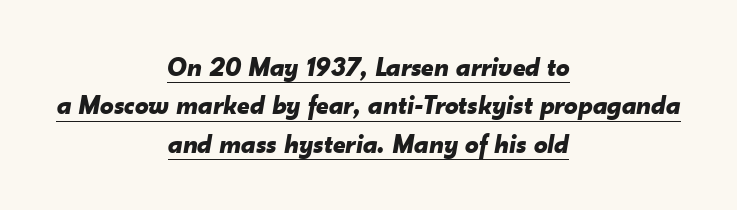
Its strokes are broad and dark, the hallmark of bold type. If you drew a line through each stem, it would be angled. This sample carries an underscore along the baseline area. Words appear dense and cohesive because spacing is normal. The designer left line spacing at the default.
